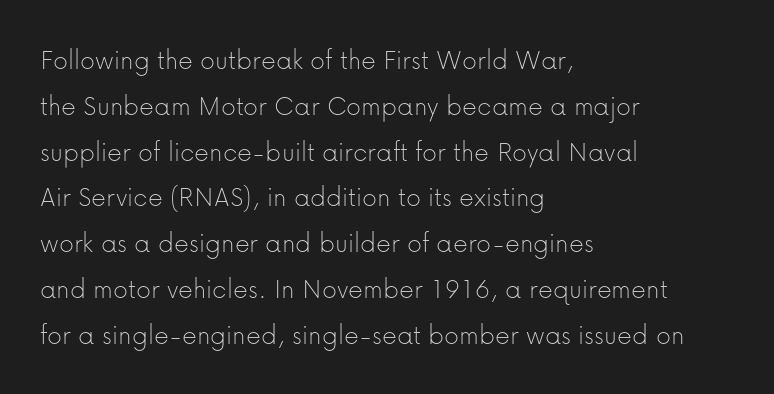
The face used here is proportionally spaced, like ordinary book or web type. Rule under the text: the space is simply empty. This rendering employs a face without finishing strokes, i.e., a sans-serif. The rag falls on the right side of this text block. Heft: none added — not bold.
